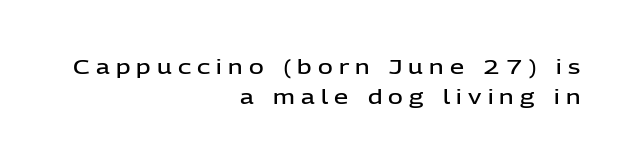
The image shows 20 px text type, upright; set right-aligned, normal line spacing (1.52x), unusually wide letter spacing (+0.31 em), not underlined.
